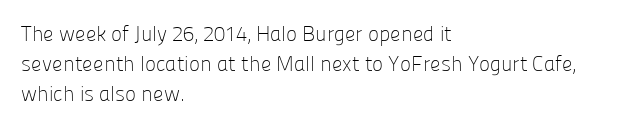
The image shows 21 px text type, upright; set left-aligned, normal line spacing (1.44x), normal letter spacing, not underlined.
